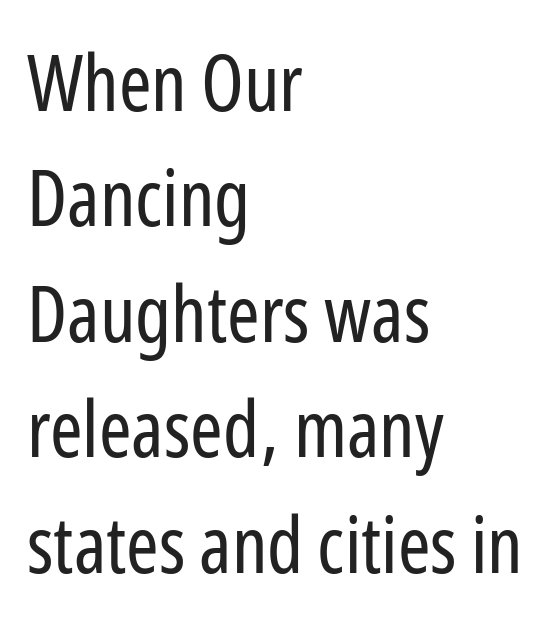
Q: Is the text bold? A: No.
Q: Is the text italic (slanted)? A: No, it is upright.
Q: Is the typeface a serif or a sans-serif typeface? A: Sans-serif.
Q: Is the text underlined? A: No.
Q: How is the paragraph aligned? A: Left-aligned.
Q: Is the spacing between letters normal or unusually wide? A: Normal.
Q: Is the spacing between lines tight, normal or loose? A: Normal.
Q: Width (condensed, normal, or wide)? A: Condensed.
Q: Stroke contrast? A: Low.
Q: x-height? A: Medium.
Q: Monospaced? A: No.
